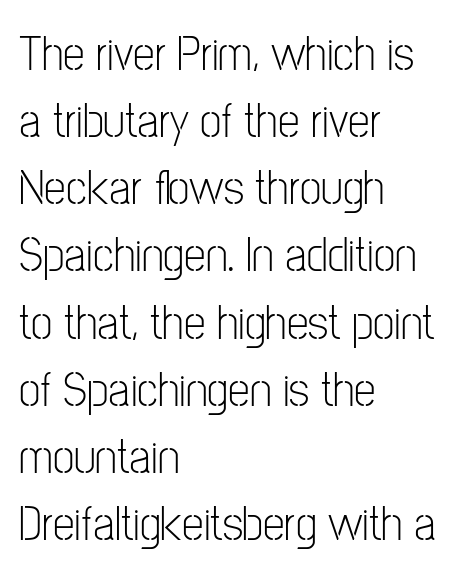
{"serif": "no", "italic": "no", "bold": "no", "weight": "light", "width": "condensed", "stroke_contrast": "low", "x_height": "medium", "monospaced": "no", "underline": "no", "align": "left", "line_spacing": "normal", "line_spacing_ratio": 1.37, "letter_spacing": "normal", "letter_spacing_em": 0.0, "glyph_px": 49}
